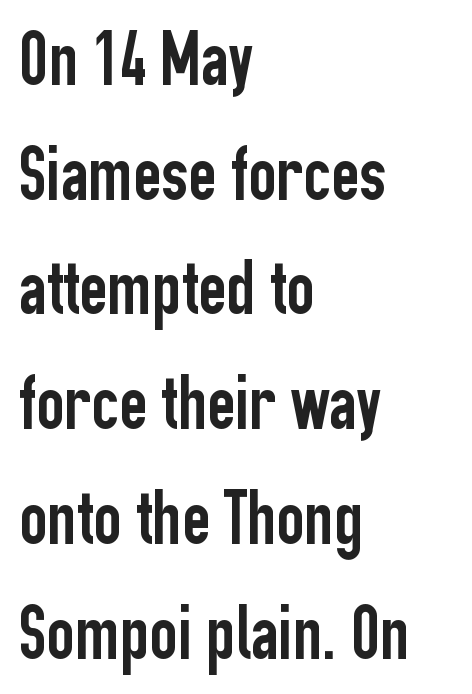
The image shows 77 px condensed sans-serif type, upright; set left-aligned, normal line spacing (1.49x), normal letter spacing, not underlined; low stroke contrast and a medium x-height.
